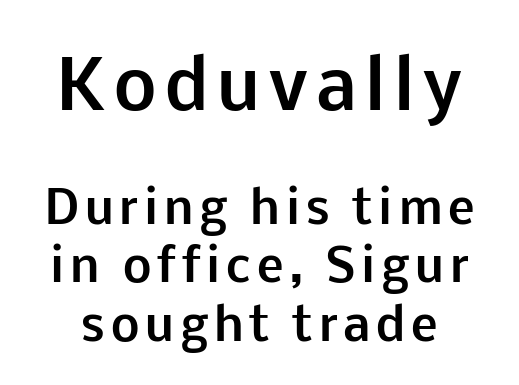
The image shows 67 px bold sans-serif type, upright; set normal line spacing (1.3x), not underlined; the first (top) block is 1.49x larger; low stroke contrast and a medium x-height.
